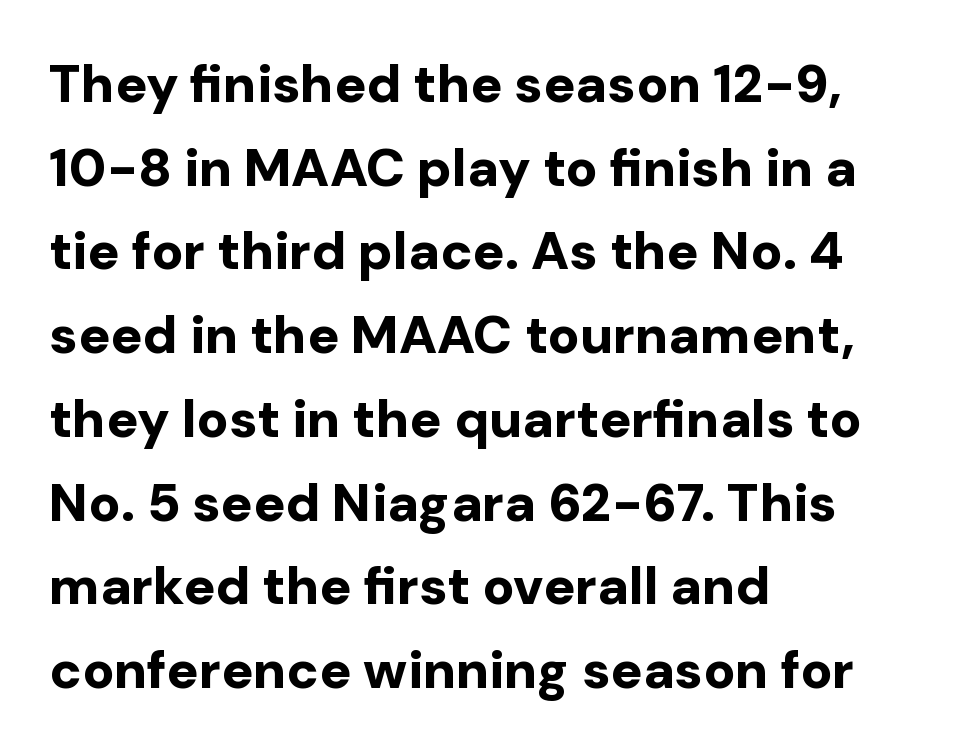
{"serif": "no", "italic": "no", "bold": "yes", "weight": "bold", "width": "normal", "stroke_contrast": "low", "x_height": "medium", "monospaced": "no", "underline": "no", "align": "left", "line_spacing": "normal", "line_spacing_ratio": 1.58, "letter_spacing": "normal", "letter_spacing_em": 0.0, "glyph_px": 53}
